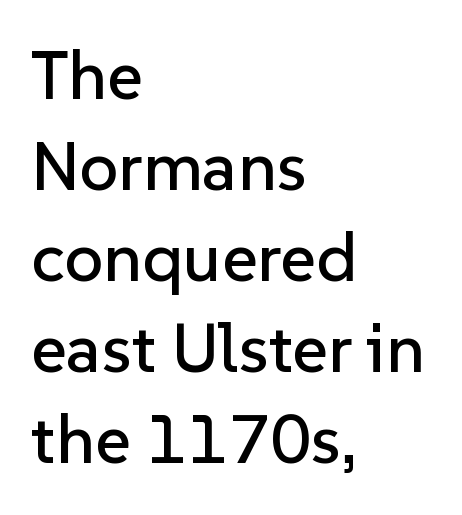
Q: Is the text italic (slanted)? A: No, it is upright.
Q: Is the typeface a serif or a sans-serif typeface? A: Sans-serif.
Q: Is the text underlined? A: No.
Q: How is the paragraph aligned? A: Left-aligned.
Q: Is the spacing between letters normal or unusually wide? A: Normal.
Q: Is the spacing between lines tight, normal or loose? A: Normal.
Q: Width (condensed, normal, or wide)? A: Normal.
Q: Stroke contrast? A: Low.
Q: x-height? A: Medium.
Q: Monospaced? A: No.
